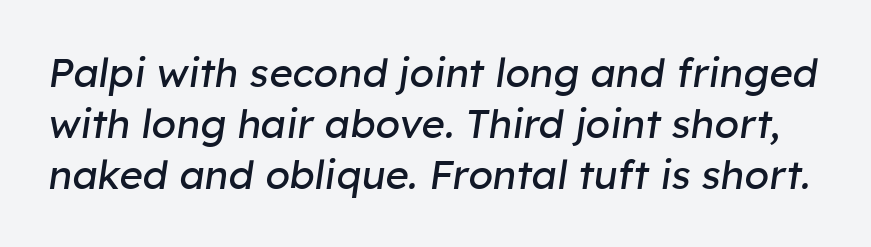
Q: Is the text bold? A: No.
Q: Is the text italic (slanted)? A: Yes, it leans right by about 8 degrees.
Q: Is the text underlined? A: No.
Q: Is the spacing between letters normal or unusually wide? A: Normal.
Q: Is the spacing between lines tight, normal or loose? A: Normal.
Q: Width (condensed, normal, or wide)? A: Normal.
Q: Stroke contrast? A: Low.
Q: x-height? A: Medium.
Q: Monospaced? A: No.
